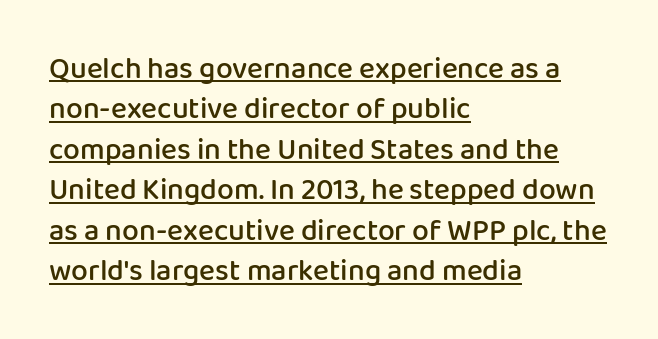
The image shows 30 px semibold sans-serif type, upright; set left-aligned, normal line spacing (1.35x), normal letter spacing, underlined; low stroke contrast and a medium x-height.
